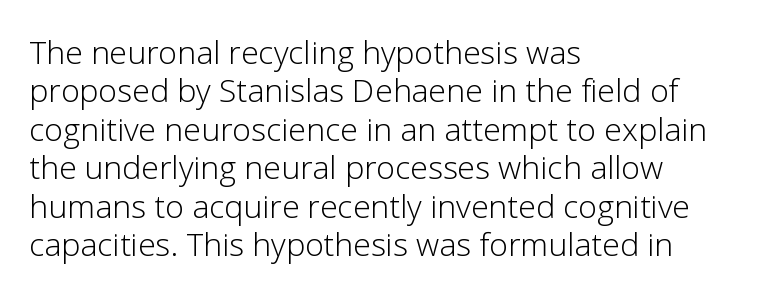
Proportional: the letters do not fall into vertical columns. The face used here is a sans, in the tradition of grotesques and geometrics. The letters stand straight up with perfectly vertical stems. No extra tracking has been applied to these lines. Nobody drew a line under any word here. This rendering uses left alignment, leaving the right contour irregular.
